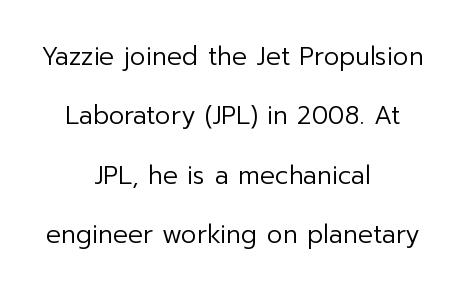
{"italic": "no", "bold": "no", "underline": "no", "align": "center", "line_spacing": "loose", "line_spacing_ratio": 2.38, "letter_spacing": "normal", "letter_spacing_em": 0.0, "glyph_px": 25}
